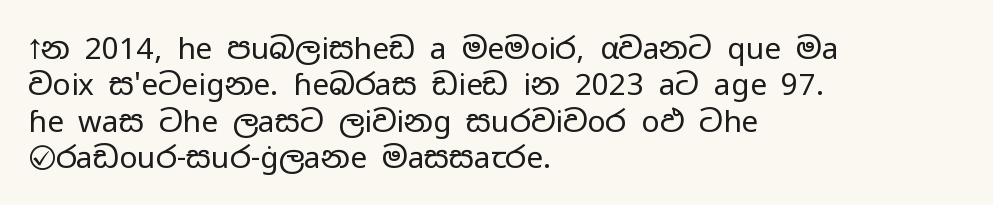
{"serif": "no", "italic": "no", "bold": "no", "weight": "regular", "width": "wide", "stroke_contrast": "low", "x_height": "medium", "monospaced": "no", "underline": "no", "align": "left", "line_spacing_ratio": 1.21, "letter_spacing": "normal", "letter_spacing_em": 0.0, "glyph_px": 30}
